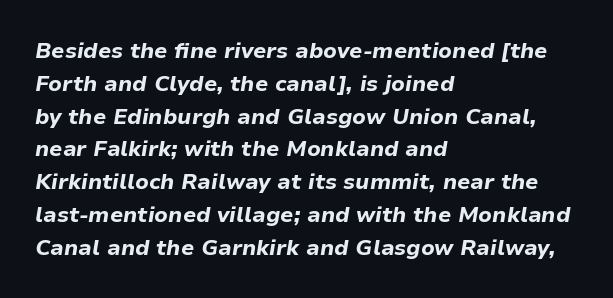
The gaps between neighbouring characters are ordinary and unremarkable. Does the leading feel generous? No, just average. These words are printed bold, with thick strokes throughout. The passage shown leans; its letterforms are oblique. Honestly, there is no underline to notice here at all.
